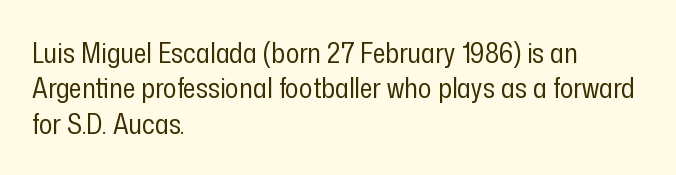
The image shows 28 px regular-weight, condensed sans-serif type, upright; set left-aligned, normal line spacing (1.26x), normal letter spacing, not underlined; low stroke contrast and a medium x-height.
